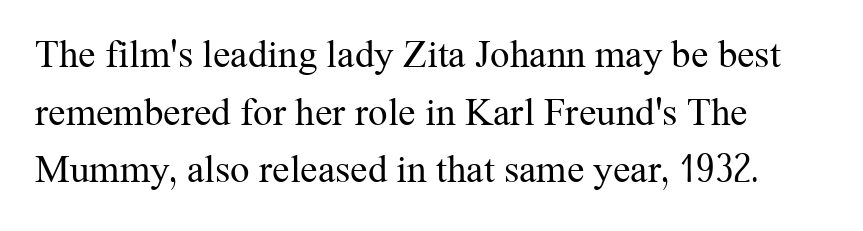
Unlike italic type, these characters show no tilt at all. You could call the tracking neutral — neither tight nor loose. These lines sit exactly where default settings would place them. Each letter keeps its own natural width here, so spacing adapts to shape.
